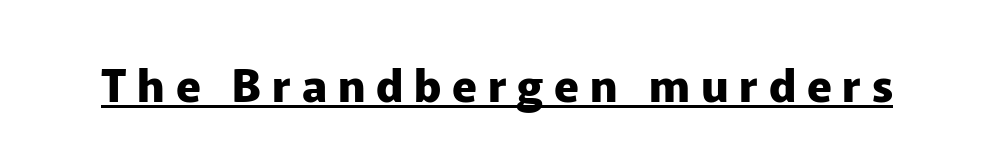
Has an underline been added? It has. The designer went with a sans here, leaving each stem footless. Do the characters align in a grid? No, the font is proportional. Loose tracking; the words dissolve into strings of separated letters.
